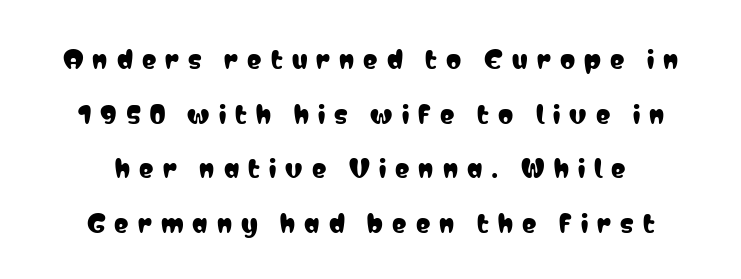
{"italic": "no", "underline": "no", "line_spacing": "loose", "line_spacing_ratio": 2.28, "letter_spacing": "wide", "letter_spacing_em": 0.38, "glyph_px": 24}
